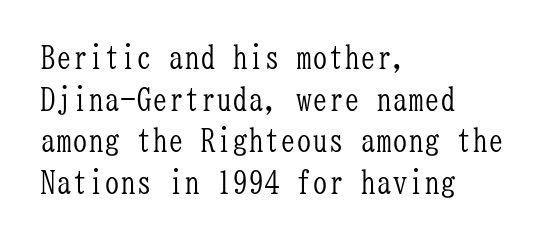
Q: Is the text bold? A: No.
Q: Is the text italic (slanted)? A: No, it is upright.
Q: Is the typeface a serif or a sans-serif typeface? A: Serif.
Q: Is the text underlined? A: No.
Q: How is the paragraph aligned? A: Left-aligned.
Q: Is the spacing between letters normal or unusually wide? A: Normal.
Q: Is the spacing between lines tight, normal or loose? A: Normal.
Q: Width (condensed, normal, or wide)? A: Condensed.
Q: Stroke contrast? A: Low.
Q: x-height? A: Medium.
Q: Monospaced? A: Yes.
